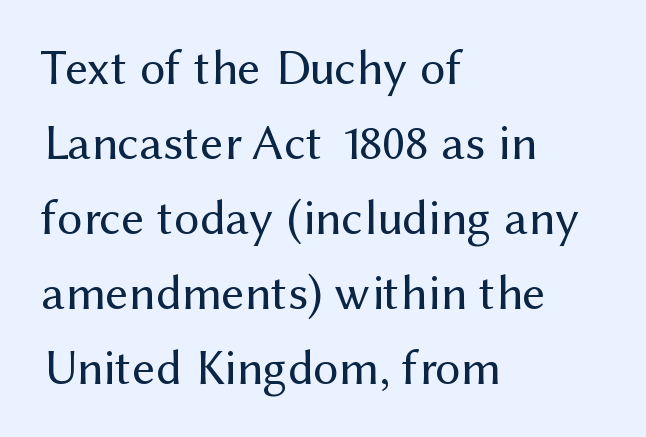
{"serif": "no", "italic": "no", "bold": "no", "weight": "regular", "width": "normal", "stroke_contrast": "medium", "x_height": "medium", "monospaced": "no", "underline": "no", "align": "left", "line_spacing": "normal", "line_spacing_ratio": 1.5, "letter_spacing": "normal", "letter_spacing_em": 0.0, "glyph_px": 50}
